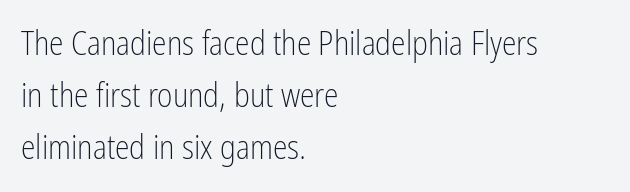
{"serif": "no", "italic": "no", "bold": "no", "weight": "light", "width": "condensed", "stroke_contrast": "low", "x_height": "medium", "monospaced": "no", "underline": "no", "align": "left", "line_spacing": "normal", "line_spacing_ratio": 1.57, "letter_spacing": "normal", "letter_spacing_em": 0.0, "glyph_px": 33}
